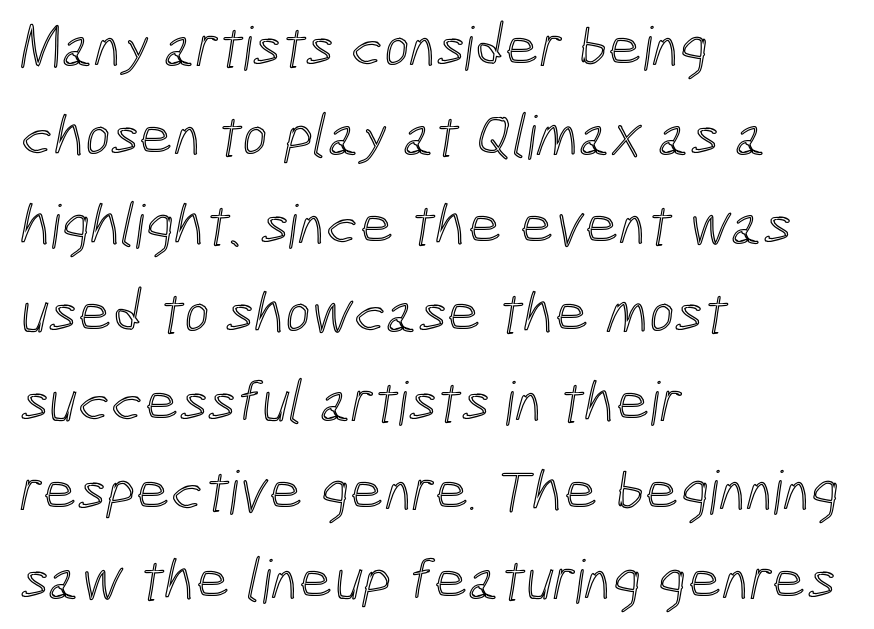
Does the leading feel generous? No, just average. Words appear dense and cohesive because spacing is normal. Character widths vary here, with narrow letters taking less room than wide ones. Beneath every word, the page is bare. These lines stack with their left ends in a neat column.
